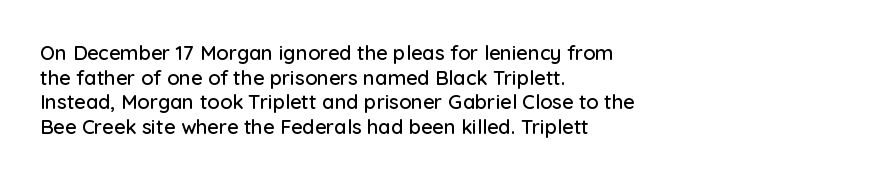
{"italic": "no", "underline": "no", "align": "left", "line_spacing_ratio": 1.23, "letter_spacing": "normal", "letter_spacing_em": 0.0, "glyph_px": 20}
